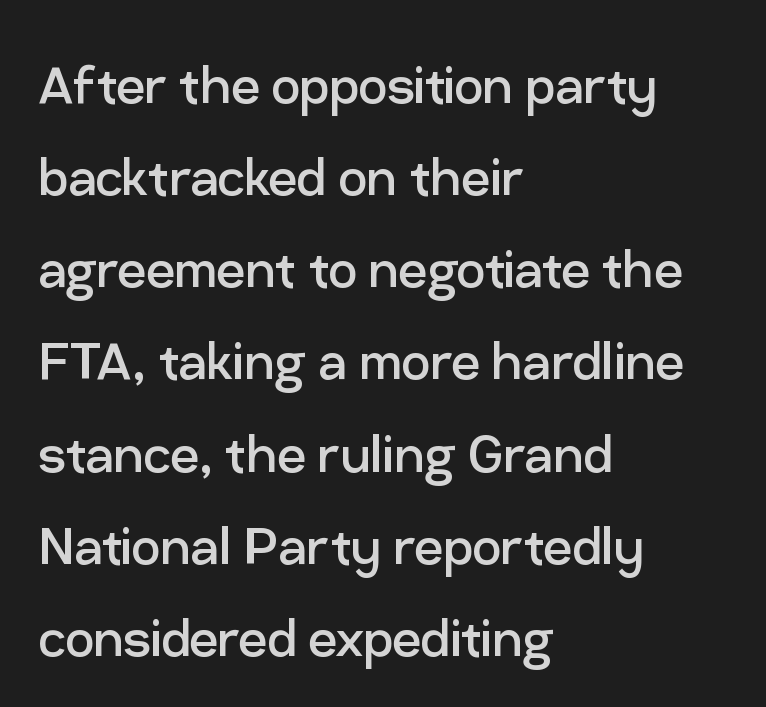
The compositor pushed each line to the left boundary. The horizontal fit of the characters is conventional and even. If you drew a line through each stem, it would be perfectly vertical. A typesetter would label this face a sans. Students, observe: this is what conventionally led text looks like.
